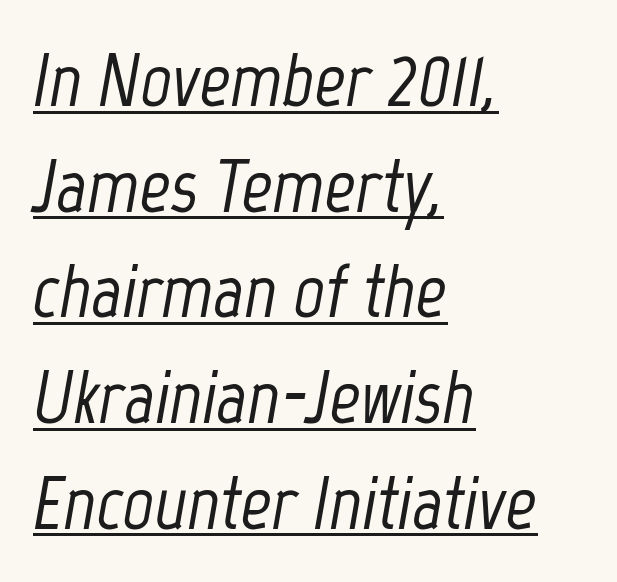
The image shows 76 px condensed type, italic (leaning right); set left-aligned, normal line spacing (1.39x), normal letter spacing, underlined; low stroke contrast and a medium x-height.
